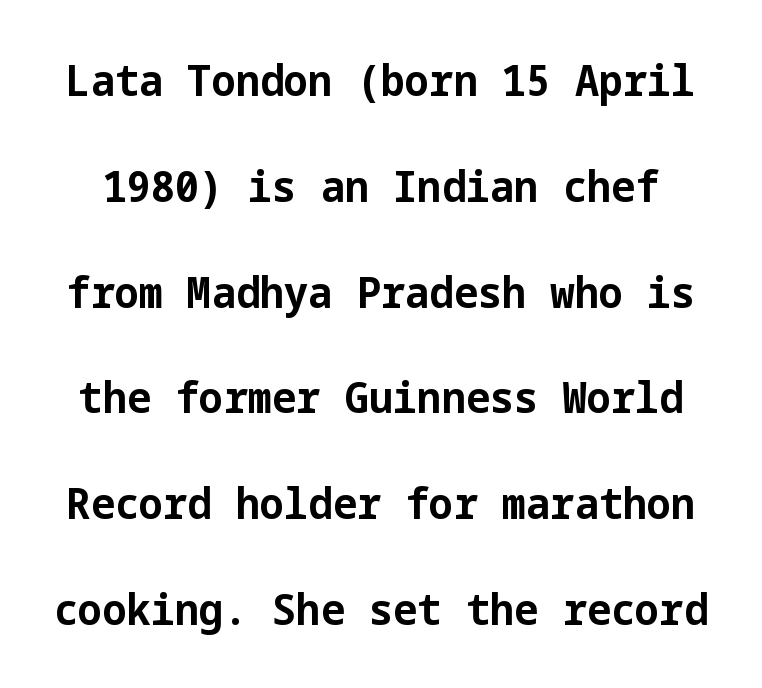
{"serif": "no", "italic": "no", "bold": "yes", "weight": "bold", "width": "normal", "stroke_contrast": "low", "x_height": "medium", "underline": "no", "line_spacing": "loose", "line_spacing_ratio": 2.46, "letter_spacing": "normal", "letter_spacing_em": 0.0, "glyph_px": 43}
